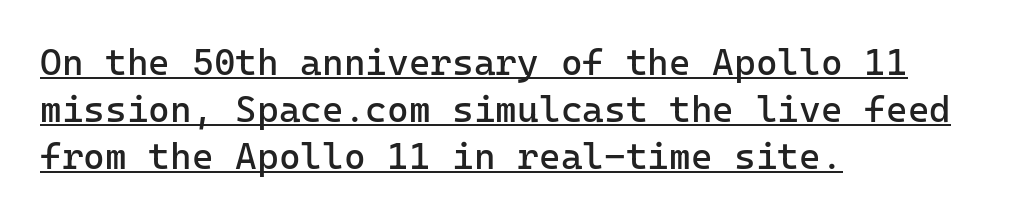
The rendered words wear a rule along their underside. If you measured baseline to baseline, you'd find a middling distance. In terms of letterform style, serifs are entirely absent. Nothing unusual about the tracking: characters are spaced as the font intends. The lettering stays uniformly vertical, giving the passage a roman look. The cut favours lightness, reaching ordinary text weight at its darkest.
